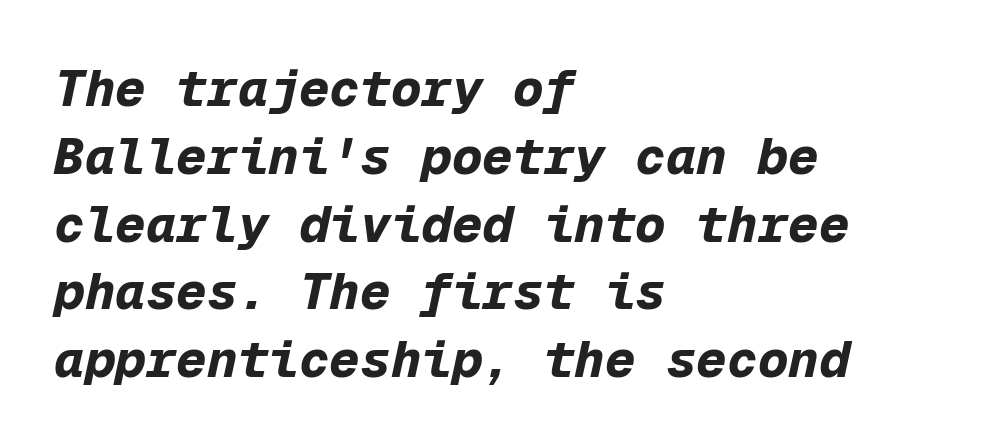
The image shows 51 px bold type, italic (leaning right), monospaced; set left-aligned, normal line spacing (1.33x), normal letter spacing, not underlined; low stroke contrast and a medium x-height.
